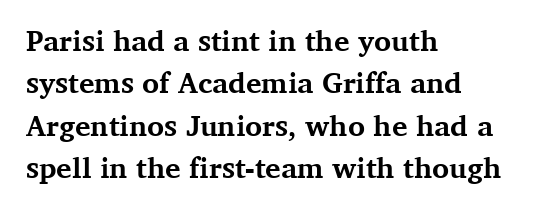
The image shows 29 px bold serif type, upright; set left-aligned, normal line spacing (1.46x), normal letter spacing, not underlined; medium stroke contrast and a medium x-height.
